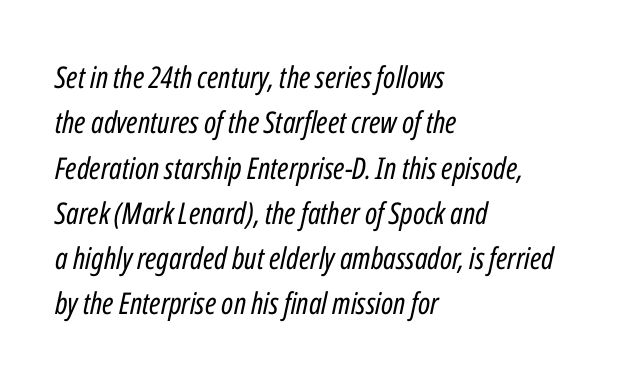
The strip under each line holds only bare page. The face used here is proportionally spaced, like ordinary book or web type. It's the slanting kind of type. The type is set solid horizontally, with unmodified tracking. These lines sit exactly where default settings would place them.
